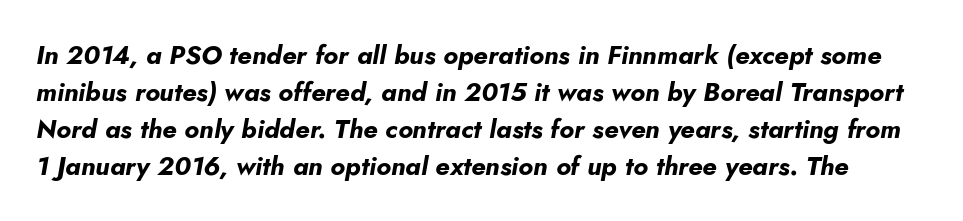
Between one letter and the next there's only the usual sliver of space. Summary of weight: heavy, a full bold. The specimen reads as italic at a glance. The passage shown stacks its lines at a standard gap.
